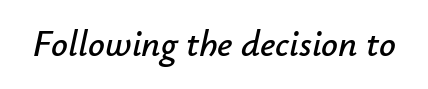
The image shows 37 px text type, italic (leaning right); set normal letter spacing, not underlined; low stroke contrast and a small x-height.
